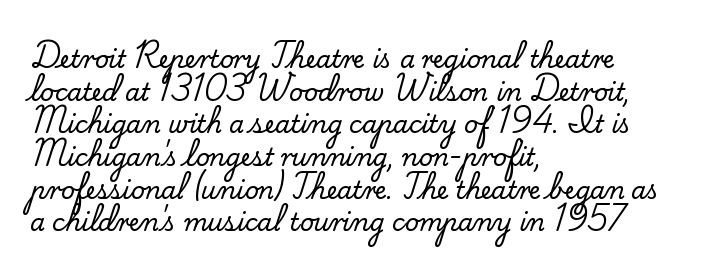
{"underline": "no", "align": "left", "line_spacing": "normal", "line_spacing_ratio": 1.36, "letter_spacing": "normal", "letter_spacing_em": 0.0, "glyph_px": 24}
